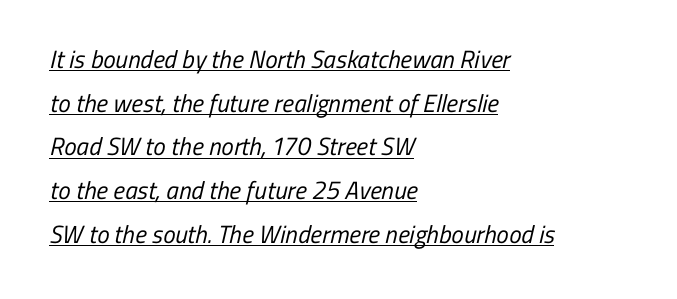
{"bold": "no", "underline": "yes", "align": "left", "line_spacing_ratio": 1.75, "letter_spacing": "normal", "letter_spacing_em": 0.0, "glyph_px": 25}
